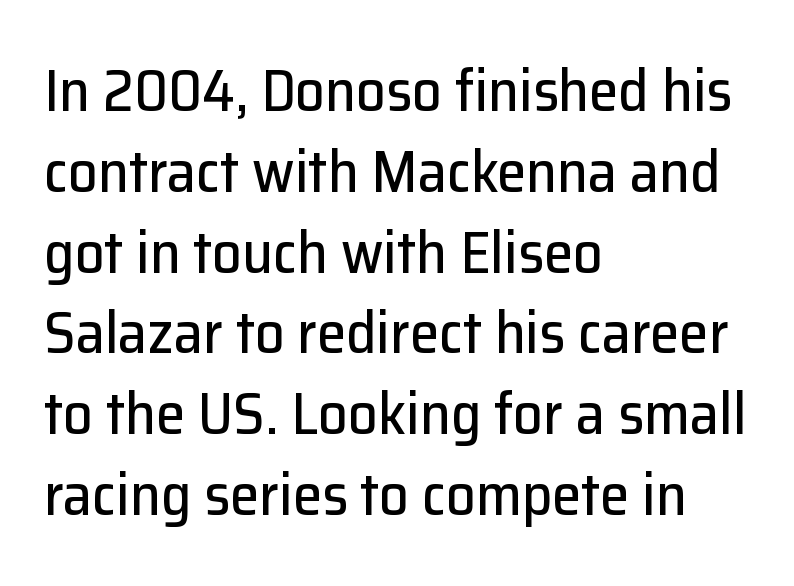
The image shows 59 px sans-serif type, upright; set left-aligned, normal line spacing (1.37x), normal letter spacing, not underlined; low stroke contrast and a medium x-height.
